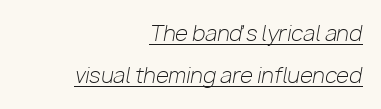
{"italic": "yes", "lean": "right", "slant_degrees": 10, "bold": "no", "underline": "yes", "align": "right", "line_spacing": "loose", "line_spacing_ratio": 2.01, "letter_spacing": "normal", "letter_spacing_em": 0.0, "glyph_px": 21}
